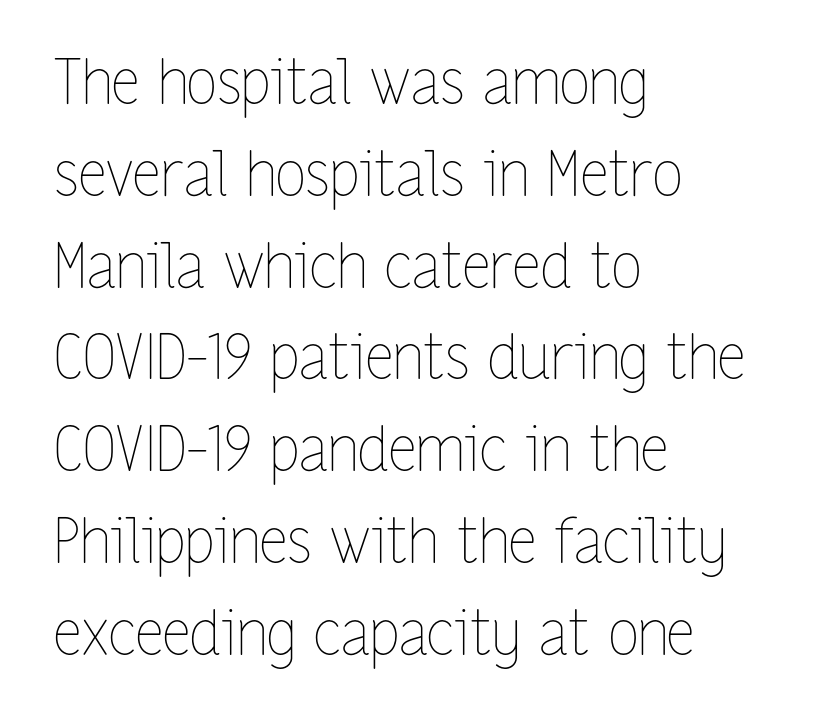
Between one letter and the next there's only the usual sliver of space. A typesetter would call this leading conventional body-copy spacing. The typeface has the unassuming heft of standard copy or less. This sample has the flowing, uneven cadence of proportional lettering.
